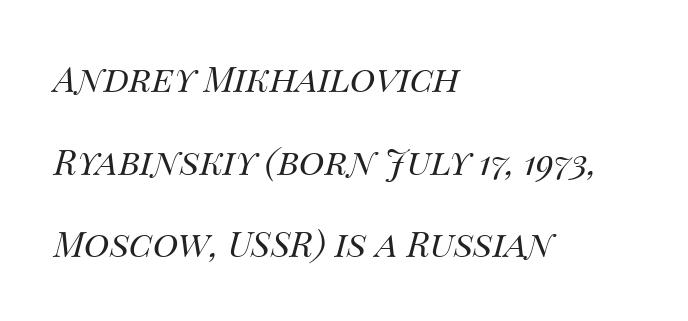
Leading is clearly above the norm, producing a sparse column. Looking at the ascenders, they clearly lean. Short note: letters normally spaced. Summary of weight: not heavy and not bold. Honestly, there is no underline to notice here at all. Which margin do the lines hug? The left one — the right edge is uneven.
